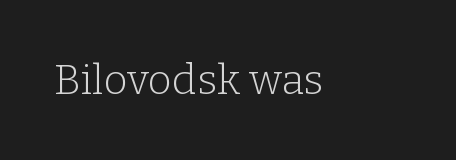
Q: Is the text bold? A: No.
Q: Is the text italic (slanted)? A: No, it is upright.
Q: Is the typeface a serif or a sans-serif typeface? A: Serif.
Q: Is the text underlined? A: No.
Q: Is the spacing between letters normal or unusually wide? A: Normal.
Q: Width (condensed, normal, or wide)? A: Normal.
Q: Stroke contrast? A: Low.
Q: x-height? A: Medium.
Q: Monospaced? A: No.
